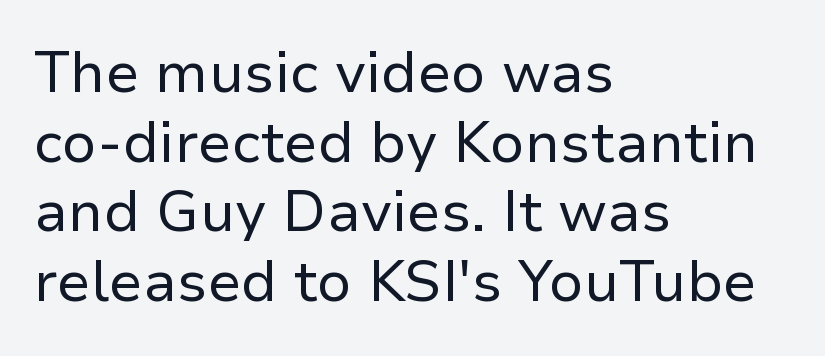
Q: Is the text bold? A: No.
Q: Is the text italic (slanted)? A: No, it is upright.
Q: Is the typeface a serif or a sans-serif typeface? A: Sans-serif.
Q: Is the text underlined? A: No.
Q: How is the paragraph aligned? A: Left-aligned.
Q: Is the spacing between letters normal or unusually wide? A: Normal.
Q: Width (condensed, normal, or wide)? A: Normal.
Q: Stroke contrast? A: Low.
Q: x-height? A: Medium.
Q: Monospaced? A: No.
